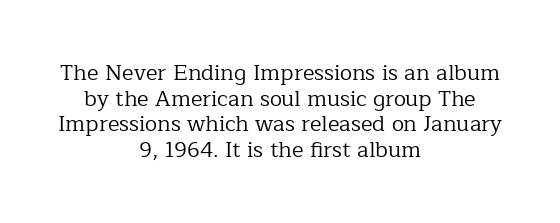
{"italic": "no", "bold": "no", "underline": "no", "align": "center", "line_spacing_ratio": 1.17, "letter_spacing": "normal", "letter_spacing_em": 0.0, "glyph_px": 22}
